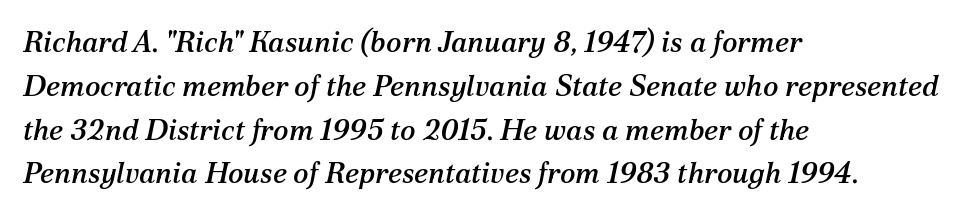
Q: Is the text italic (slanted)? A: Yes, it leans right by about 12 degrees.
Q: Is the typeface a serif or a sans-serif typeface? A: Serif.
Q: Is the text underlined? A: No.
Q: How is the paragraph aligned? A: Left-aligned.
Q: Is the spacing between letters normal or unusually wide? A: Normal.
Q: Is the spacing between lines tight, normal or loose? A: Normal.
Q: Width (condensed, normal, or wide)? A: Normal.
Q: Stroke contrast? A: Medium.
Q: x-height? A: Medium.
Q: Monospaced? A: No.
